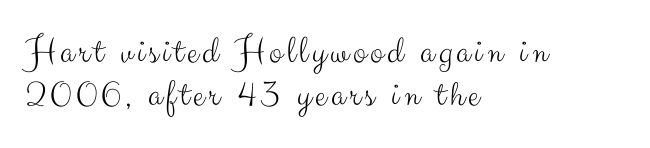
{"serif": "no", "bold": "no", "weight": "light", "width": "normal", "stroke_contrast": "medium", "x_height": "small", "monospaced": "no", "underline": "no", "align": "left", "line_spacing": "tight", "line_spacing_ratio": 1.1, "glyph_px": 39}
